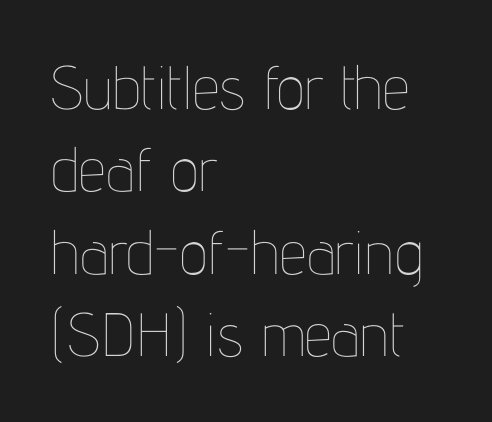
Q: Is the text bold? A: No.
Q: Is the text italic (slanted)? A: No, it is upright.
Q: Is the text underlined? A: No.
Q: How is the paragraph aligned? A: Left-aligned.
Q: Is the spacing between letters normal or unusually wide? A: Normal.
Q: Is the spacing between lines tight, normal or loose? A: Normal.
Q: Width (condensed, normal, or wide)? A: Condensed.
Q: Stroke contrast? A: Low.
Q: x-height? A: Medium.
Q: Monospaced? A: No.
